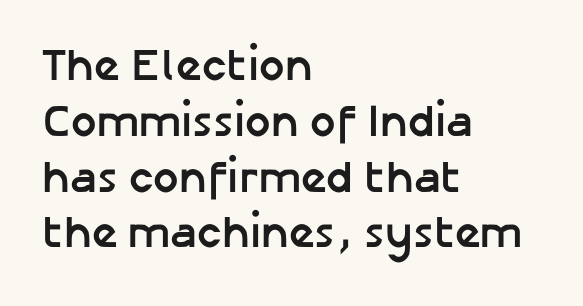
The image shows 45 px semibold sans-serif type, upright; set left-aligned, line spacing 1.24x, normal letter spacing, not underlined; low stroke contrast and a medium x-height.
